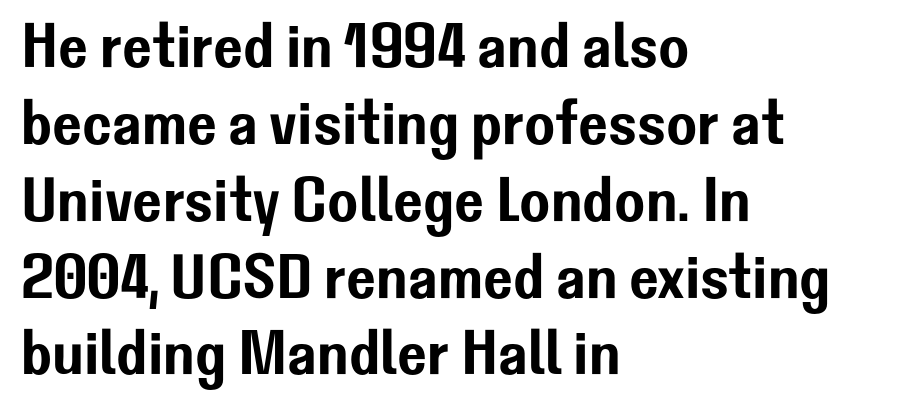
{"serif": "no", "italic": "no", "width": "normal", "stroke_contrast": "low", "x_height": "medium", "monospaced": "no", "underline": "no", "align": "left", "line_spacing_ratio": 1.22, "letter_spacing": "normal", "letter_spacing_em": 0.0, "glyph_px": 63}
